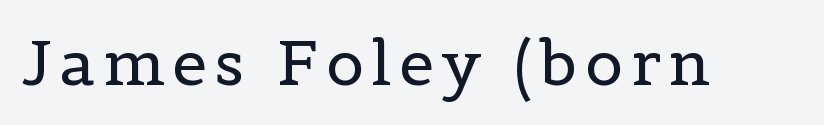
The image shows 63 px regular-weight serif type, upright; set not underlined; a medium x-height.
